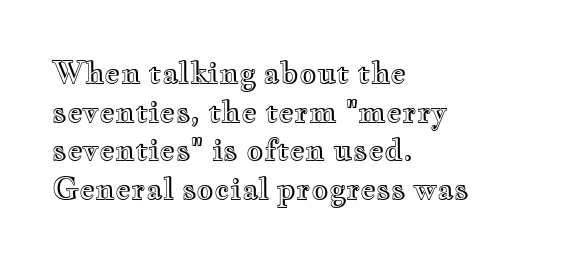
The image shows 30 px wide type, upright; set left-aligned, normal line spacing (1.29x), normal letter spacing, not underlined; a small x-height.
